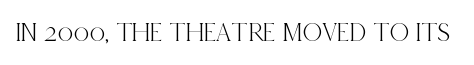
{"italic": "no", "underline": "no", "letter_spacing": "normal", "letter_spacing_em": 0.0, "glyph_px": 27}
